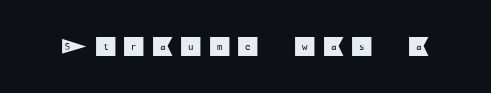
{"italic": "no", "underline": "no", "letter_spacing": "wide", "letter_spacing_em": 0.32, "glyph_px": 22}
